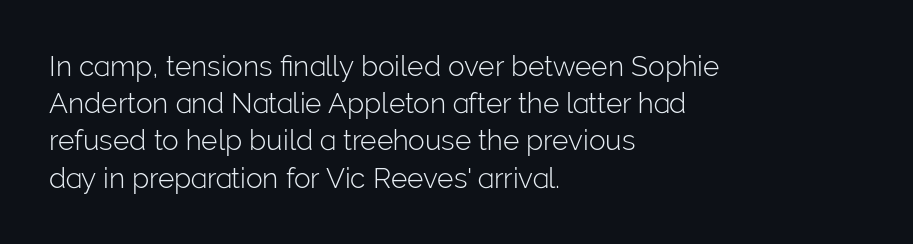
The image shows 28 px light sans-serif type, upright; set left-aligned, normal line spacing (1.33x), normal letter spacing, not underlined; low stroke contrast and a medium x-height.
